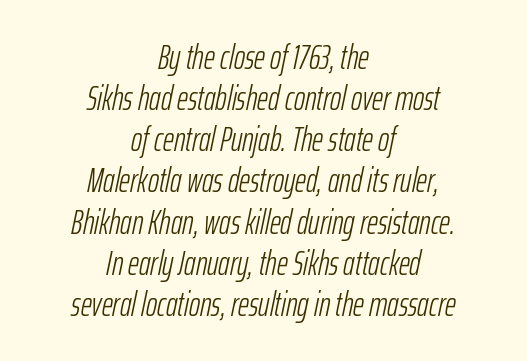
If you folded the block vertically in half, each line would mirror itself in length. The letters are slanted; this is an italic face. Quick note: underline off. A light-to-regular cut is what we see here. Short note: letters normally spaced. The passage shown is typed in a proportional face where columns would drift.
